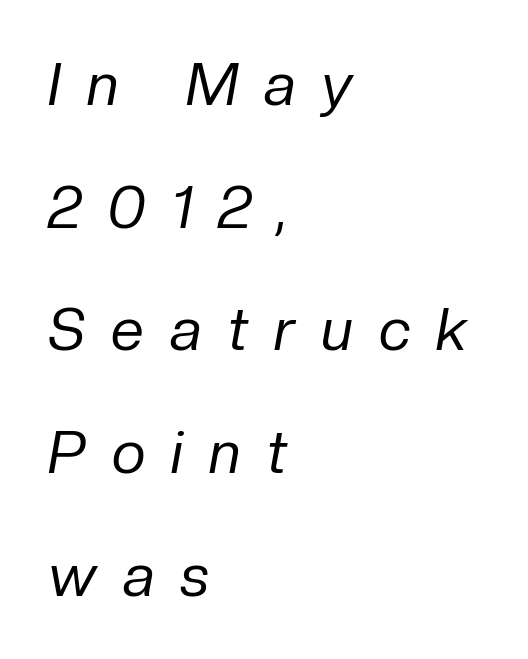
You can tell it's italic because the verticals aren't actually vertical. The passage shown is not underscored anywhere. The passage shown has open, widely tracked lettering throughout. The lines in this sample share a left origin and differ only in where they stop. Think of a printed novel: that variable character pitch is what you see here.
